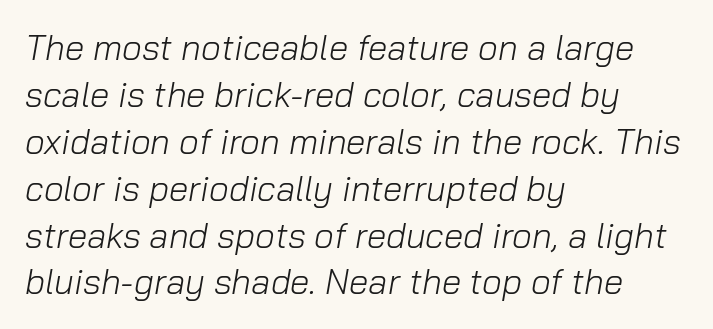
The image shows 35 px light type, italic (leaning right); set left-aligned, normal line spacing (1.34x), normal letter spacing, not underlined; low stroke contrast and a medium x-height.
